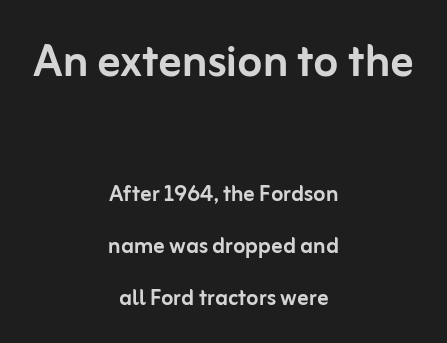
The letters carry no serifs — their stems end cleanly without finishing strokes. This rendering uses center alignment, leaving both contours irregular but symmetric. Descender tails drop into unmarked territory. A typesetter would call this proportional, since set widths differ per character. Ascenders rise straight up at ninety degrees. Inter-character spacing is left at the font's built-in metrics.
